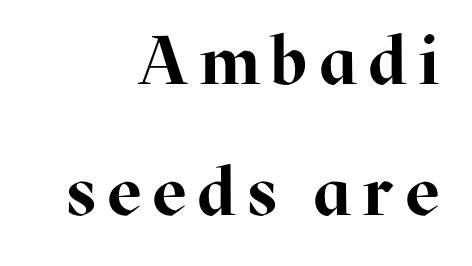
Q: Is the text bold? A: Yes.
Q: Is the text italic (slanted)? A: No, it is upright.
Q: Is the typeface a serif or a sans-serif typeface? A: Serif.
Q: Is the text underlined? A: No.
Q: How is the paragraph aligned? A: Right-aligned.
Q: Is the spacing between lines tight, normal or loose? A: Loose.
Q: Width (condensed, normal, or wide)? A: Normal.
Q: Stroke contrast? A: High.
Q: x-height? A: Medium.
Q: Monospaced? A: No.
